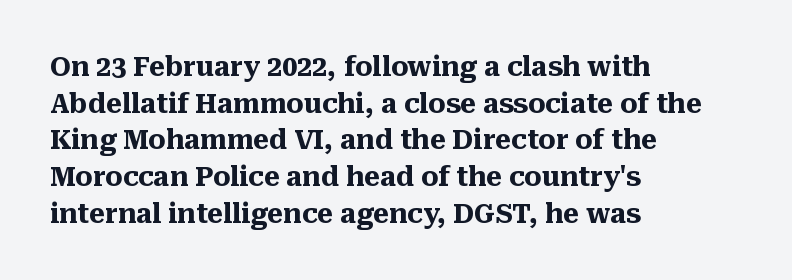
Q: Is the text bold? A: Yes.
Q: Is the text italic (slanted)? A: No, it is upright.
Q: Is the text underlined? A: No.
Q: How is the paragraph aligned? A: Left-aligned.
Q: Is the spacing between letters normal or unusually wide? A: Normal.
Q: Is the spacing between lines tight, normal or loose? A: Normal.
